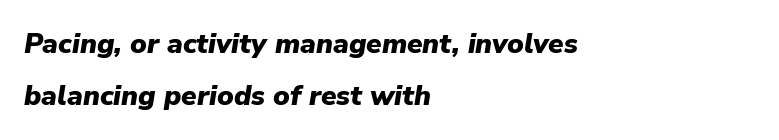
The image shows 28 px heavy type, italic (leaning right); set left-aligned, line spacing 1.86x, normal letter spacing, not underlined; low stroke contrast and a medium x-height.
